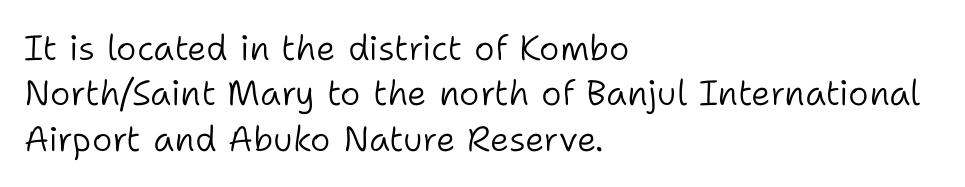
Q: Is the text bold? A: No.
Q: Is the text italic (slanted)? A: No, it is upright.
Q: Is the typeface a serif or a sans-serif typeface? A: Sans-serif.
Q: Is the text underlined? A: No.
Q: How is the paragraph aligned? A: Left-aligned.
Q: Is the spacing between letters normal or unusually wide? A: Normal.
Q: Is the spacing between lines tight, normal or loose? A: Normal.
Q: Width (condensed, normal, or wide)? A: Normal.
Q: Stroke contrast? A: Low.
Q: x-height? A: Medium.
Q: Monospaced? A: No.
